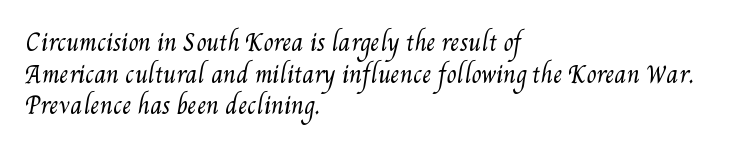
{"bold": "no", "underline": "no", "align": "left", "line_spacing": "normal", "line_spacing_ratio": 1.38, "letter_spacing": "normal", "letter_spacing_em": 0.0, "glyph_px": 23}
